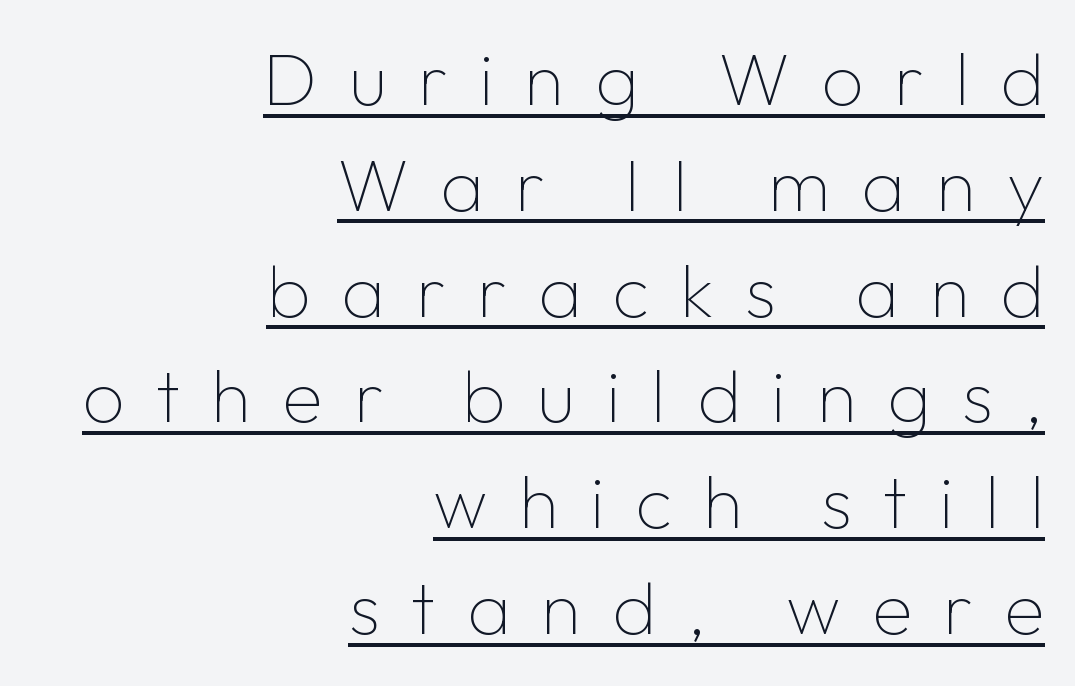
The image shows 74 px thin sans-serif type, upright; set right-aligned, normal line spacing (1.43x), unusually wide letter spacing (+0.42 em), underlined; low stroke contrast and a medium x-height.
